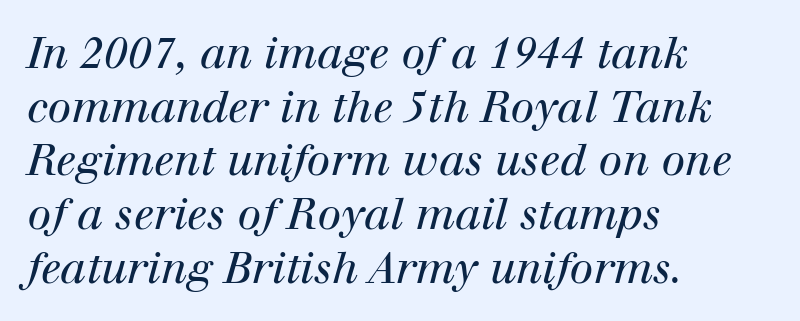
The image shows 43 px regular-weight serif type, italic (leaning right); set left-aligned, normal line spacing (1.25x), normal letter spacing, not underlined; high stroke contrast and a medium x-height.
